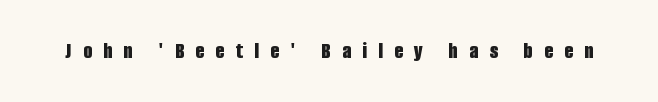
{"italic": "no", "bold": "yes", "underline": "no", "letter_spacing": "wide", "letter_spacing_em": 0.49, "glyph_px": 23}
